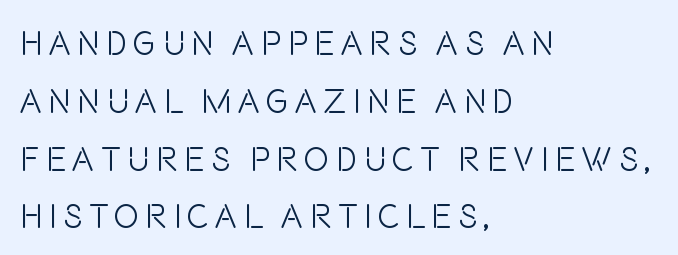
Q: Is the text bold? A: No.
Q: Is the text italic (slanted)? A: No, it is upright.
Q: Is the typeface a serif or a sans-serif typeface? A: Sans-serif.
Q: Is the text underlined? A: No.
Q: How is the paragraph aligned? A: Left-aligned.
Q: Is the spacing between lines tight, normal or loose? A: Normal.
Q: Width (condensed, normal, or wide)? A: Condensed.
Q: Stroke contrast? A: Low.
Q: x-height? A: Large.
Q: Monospaced? A: No.
